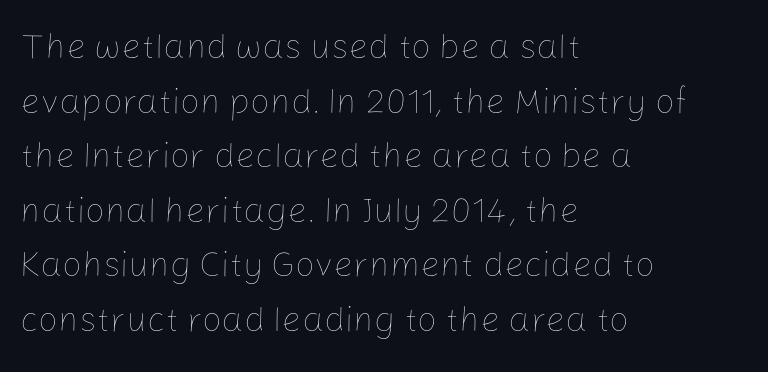
The image shows 35 px thin type, upright; set left-aligned, normal line spacing (1.56x), normal letter spacing, not underlined; low stroke contrast and a medium x-height.
